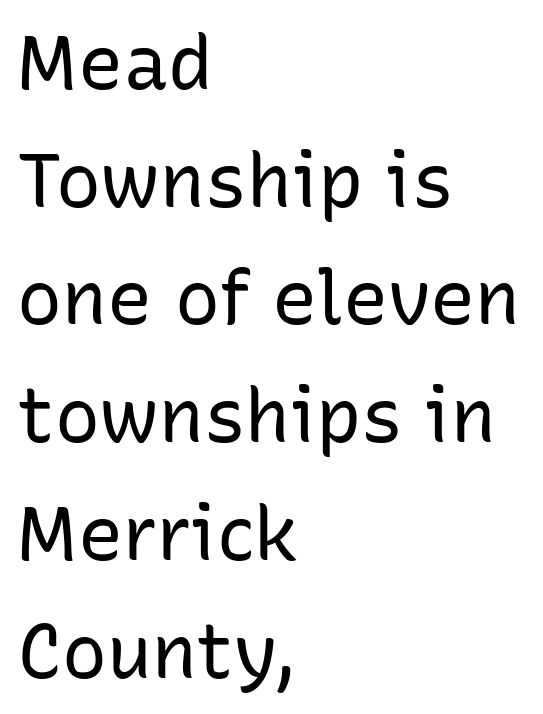
Tall strokes in this sample are plumb rather than angled. A bare baseline throughout the passage. The font family rendered here belongs to the sans-serif group. Students, note that the glyphs here touch the page at normal intervals.
